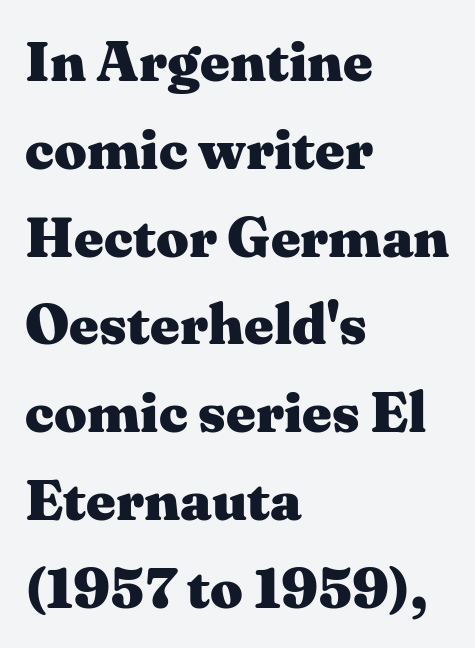
{"serif": "yes", "italic": "no", "bold": "yes", "weight": "heavy", "width": "wide", "stroke_contrast": "medium", "x_height": "medium", "monospaced": "no", "underline": "no", "align": "left", "line_spacing": "normal", "line_spacing_ratio": 1.54, "letter_spacing": "normal", "letter_spacing_em": 0.0, "glyph_px": 57}
